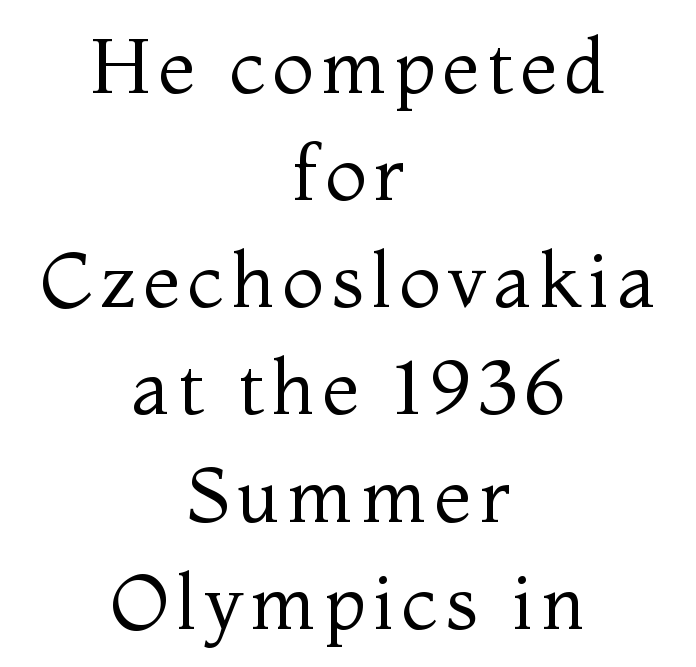
Line spacing here is normal. Line starts and ends both wander, symmetrically. Unlike a clean sans, this face finishes its strokes with serifs. This reads as an unemphasized weight, regular at the heaviest. The specimen reads as upright at a glance.
